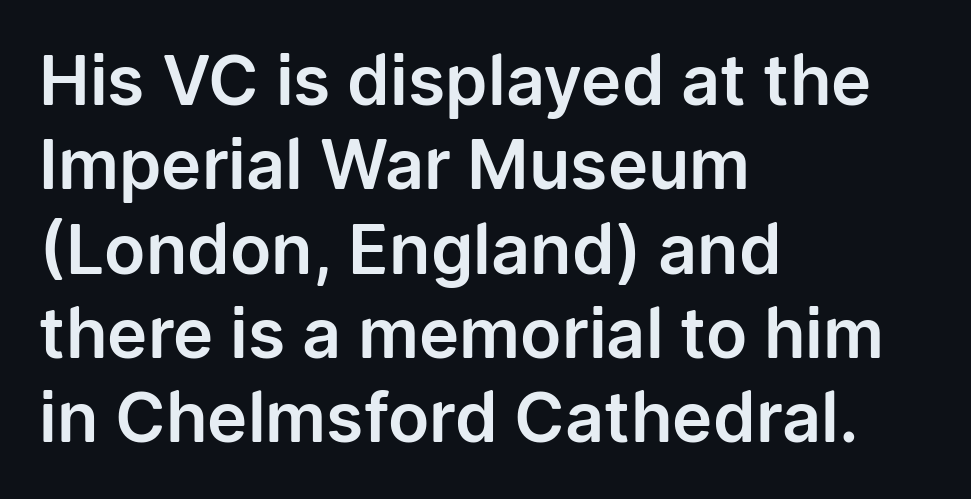
Q: Is the text italic (slanted)? A: No, it is upright.
Q: Is the typeface a serif or a sans-serif typeface? A: Sans-serif.
Q: Is the text underlined? A: No.
Q: How is the paragraph aligned? A: Left-aligned.
Q: Is the spacing between letters normal or unusually wide? A: Normal.
Q: Width (condensed, normal, or wide)? A: Normal.
Q: Stroke contrast? A: Low.
Q: x-height? A: Medium.
Q: Monospaced? A: No.
